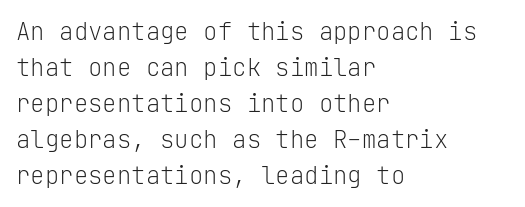
There is no visible air inserted between adjacent glyphs. The rendering anchors every line to the left-hand side. Counters stay open thanks to moderate or lighter strokes. Is there much room between lines? A standard amount, neither cramped nor airy. Type without underlining.
